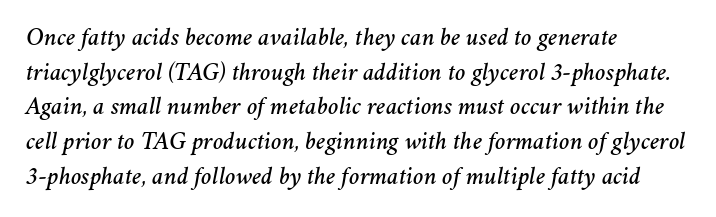
Rendered with sloped, italic letterforms. Leftover space on each line is placed entirely after the last word. The passage shown stacks its lines at a standard gap. Descenders hang freely into open space. Look at the tracking — it's just the regular setting, nothing added.
